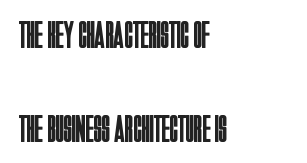
Q: Is the text bold? A: No.
Q: Is the text italic (slanted)? A: No, it is upright.
Q: Is the typeface a serif or a sans-serif typeface? A: Sans-serif.
Q: Is the text underlined? A: No.
Q: How is the paragraph aligned? A: Left-aligned.
Q: Is the spacing between letters normal or unusually wide? A: Normal.
Q: Is the spacing between lines tight, normal or loose? A: Loose.
Q: Width (condensed, normal, or wide)? A: Condensed.
Q: Stroke contrast? A: Low.
Q: x-height? A: Large.
Q: Monospaced? A: No.
